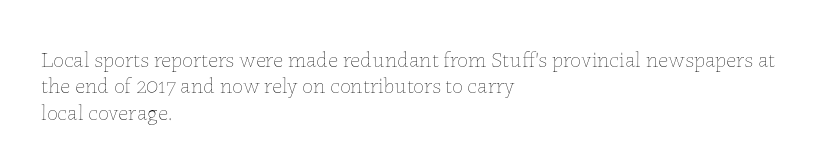
{"italic": "no", "bold": "no", "underline": "no", "align": "left", "line_spacing_ratio": 1.2, "letter_spacing": "normal", "letter_spacing_em": 0.0, "glyph_px": 22}
